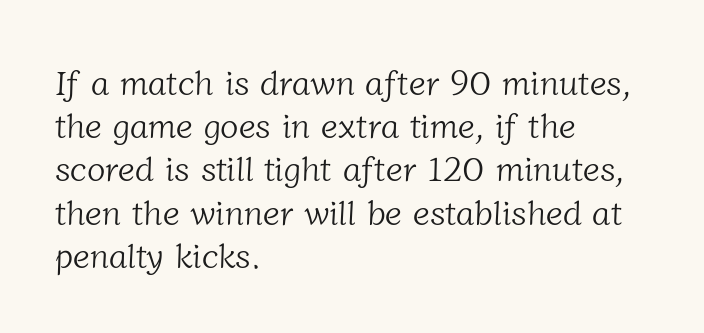
The image shows 34 px light serif type; set left-aligned, normal line spacing (1.27x), normal letter spacing, not underlined; low stroke contrast and a medium x-height.
